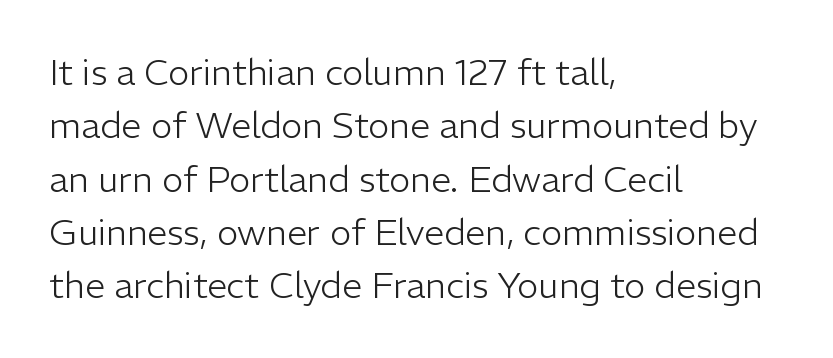
Q: Is the text bold? A: No.
Q: Is the text italic (slanted)? A: No, it is upright.
Q: Is the typeface a serif or a sans-serif typeface? A: Sans-serif.
Q: Is the text underlined? A: No.
Q: How is the paragraph aligned? A: Left-aligned.
Q: Is the spacing between letters normal or unusually wide? A: Normal.
Q: Is the spacing between lines tight, normal or loose? A: Normal.
Q: Width (condensed, normal, or wide)? A: Normal.
Q: Stroke contrast? A: Low.
Q: x-height? A: Medium.
Q: Monospaced? A: No.
